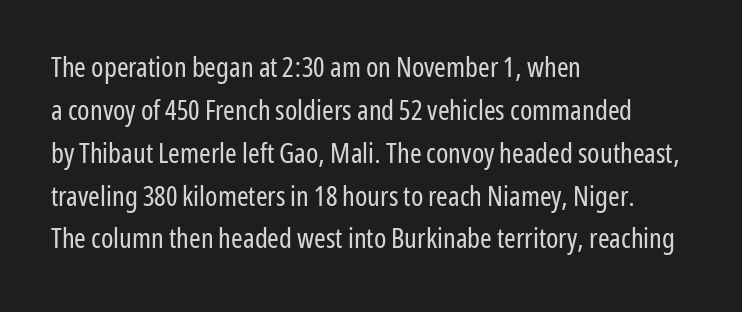
The image shows 28 px regular-weight, condensed sans-serif type, upright; set left-aligned, normal line spacing (1.53x), normal letter spacing, not underlined; low stroke contrast and a medium x-height.
